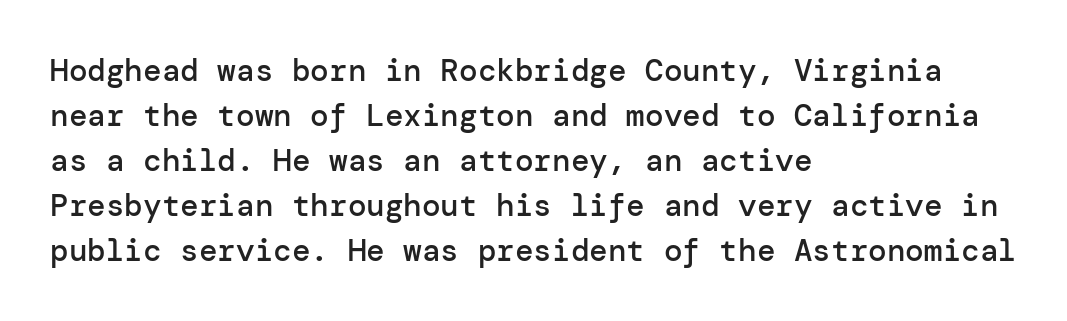
The image shows 31 px semibold sans-serif type, upright; set left-aligned, normal line spacing (1.45x), normal letter spacing, not underlined; low stroke contrast and a medium x-height.
